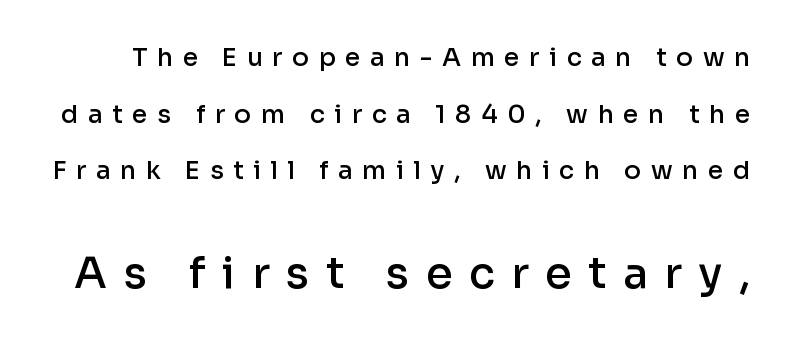
The letters advance in unequal steps, a hallmark of proportional type. The later block is typeset at a bigger size than the earlier block. This rendering employs a face without finishing strokes, i.e., a sans-serif. Descenders are the only things crossing below the line.
